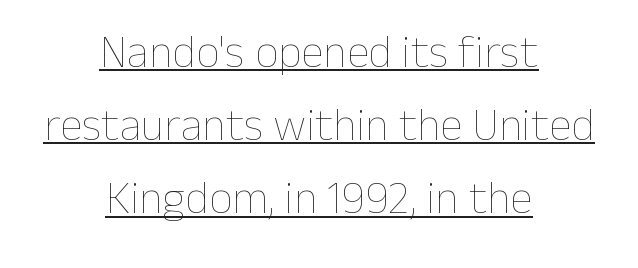
In designer terms, the underline attribute is active on this setting. Tracking value appears to be zero — textbook default spacing. In terms of leading, this rendering sits right in the middle. Horizontally, the lines are justified to the midpoint only. Spacing verdict: proportional, widths tailored to each character. In terms of posture, this sample is upright.
